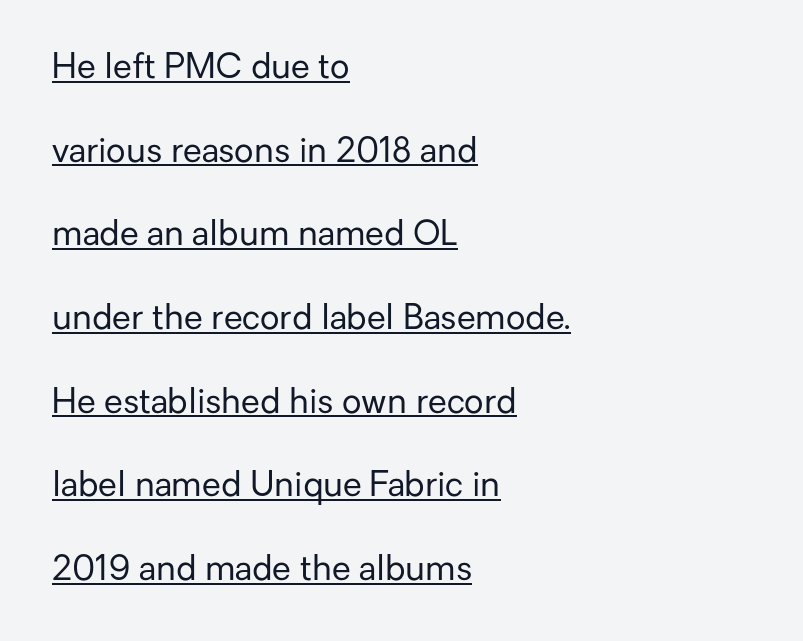
Q: Is the text bold? A: No.
Q: Is the text italic (slanted)? A: No, it is upright.
Q: Is the typeface a serif or a sans-serif typeface? A: Sans-serif.
Q: Is the text underlined? A: Yes.
Q: How is the paragraph aligned? A: Left-aligned.
Q: Is the spacing between letters normal or unusually wide? A: Normal.
Q: Is the spacing between lines tight, normal or loose? A: Loose.
Q: Width (condensed, normal, or wide)? A: Normal.
Q: Stroke contrast? A: Low.
Q: x-height? A: Medium.
Q: Monospaced? A: No.
